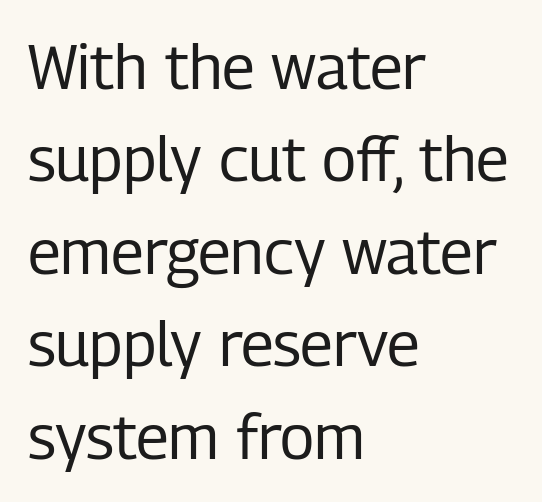
Q: Is the text bold? A: No.
Q: Is the text italic (slanted)? A: No, it is upright.
Q: Is the typeface a serif or a sans-serif typeface? A: Sans-serif.
Q: Is the text underlined? A: No.
Q: How is the paragraph aligned? A: Left-aligned.
Q: Is the spacing between letters normal or unusually wide? A: Normal.
Q: Is the spacing between lines tight, normal or loose? A: Normal.
Q: Width (condensed, normal, or wide)? A: Condensed.
Q: Stroke contrast? A: Low.
Q: x-height? A: Medium.
Q: Monospaced? A: No.
